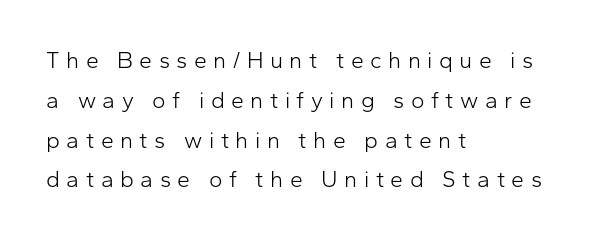
{"italic": "no", "bold": "no", "underline": "no", "align": "left", "line_spacing_ratio": 1.73, "letter_spacing": "wide", "letter_spacing_em": 0.28, "glyph_px": 23}
